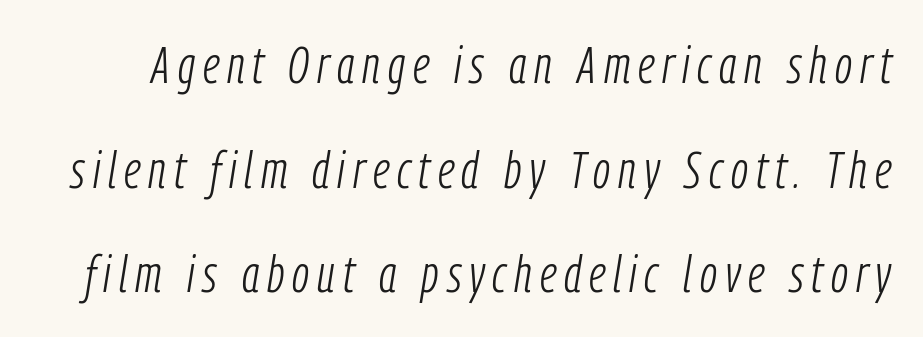
The image shows 52 px light, condensed type, italic (leaning right); set loose line spacing (2.01x), not underlined; low stroke contrast and a medium x-height.
